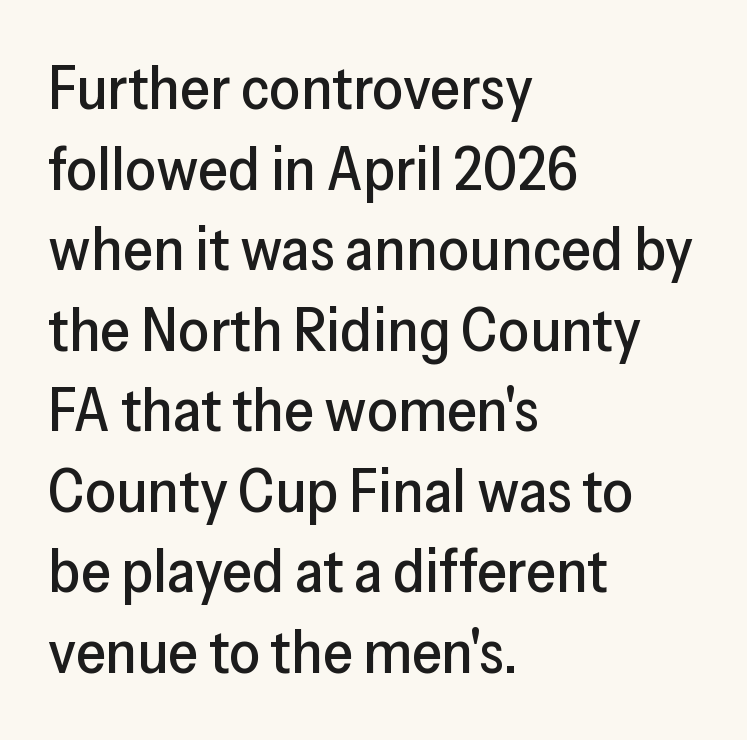
The passage shown has conventional tracking throughout. A roman cut, with each character standing at attention. Each letter keeps its own natural width here, so spacing adapts to shape. All the whitespace from short lines collects on the right. The designer left line spacing at the default. Rule under the text: the space is simply empty.
